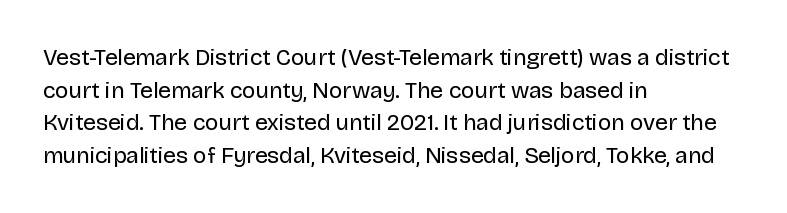
Q: Is the text bold? A: No.
Q: Is the text italic (slanted)? A: No, it is upright.
Q: Is the text underlined? A: No.
Q: How is the paragraph aligned? A: Left-aligned.
Q: Is the spacing between letters normal or unusually wide? A: Normal.
Q: Is the spacing between lines tight, normal or loose? A: Normal.
